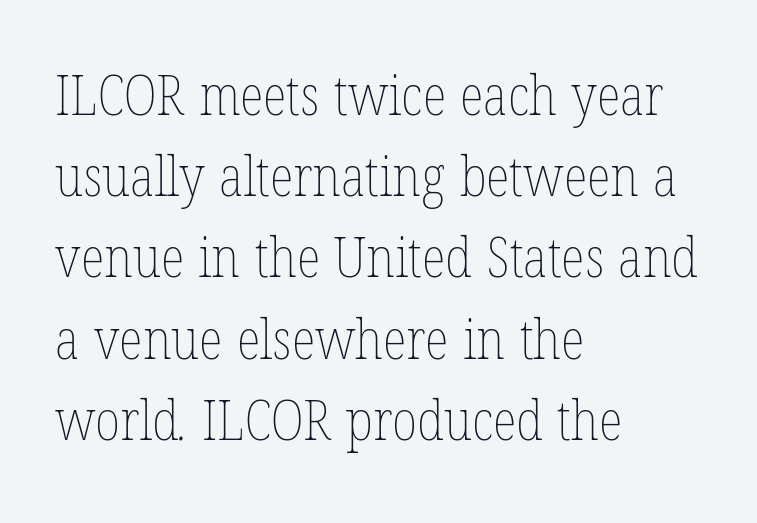
Q: Is the text bold? A: No.
Q: Is the text underlined? A: No.
Q: How is the paragraph aligned? A: Left-aligned.
Q: Is the spacing between letters normal or unusually wide? A: Normal.
Q: Is the spacing between lines tight, normal or loose? A: Normal.
Q: Width (condensed, normal, or wide)? A: Condensed.
Q: Stroke contrast? A: Low.
Q: x-height? A: Medium.
Q: Monospaced? A: No.
